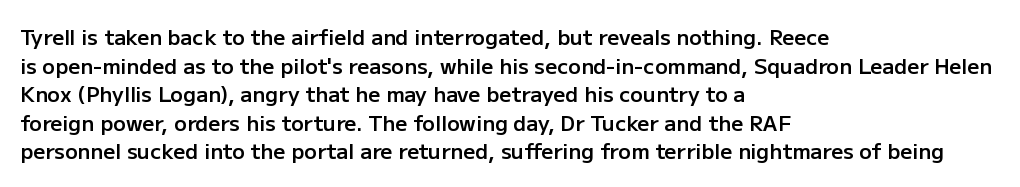
The image shows 21 px text type, upright; set left-aligned, normal line spacing (1.36x), normal letter spacing, not underlined.
